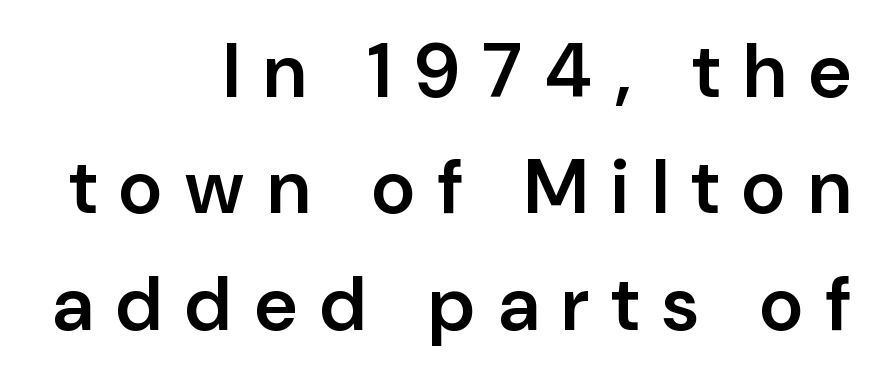
{"serif": "no", "italic": "no", "bold": "semi", "weight": "semibold", "width": "normal", "stroke_contrast": "low", "x_height": "medium", "monospaced": "no", "underline": "no", "align": "right", "line_spacing": "normal", "line_spacing_ratio": 1.53, "letter_spacing": "wide", "letter_spacing_em": 0.3, "glyph_px": 76}
